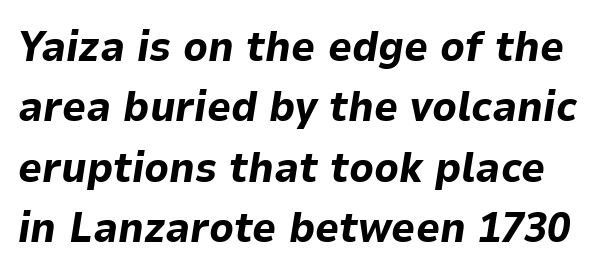
The image shows 42 px bold type, italic (leaning right); set normal line spacing (1.44x), normal letter spacing, not underlined; low stroke contrast and a medium x-height.
